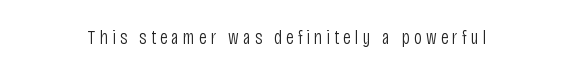
{"italic": "no", "bold": "no", "underline": "no", "letter_spacing": "wide", "letter_spacing_em": 0.2, "glyph_px": 20}
